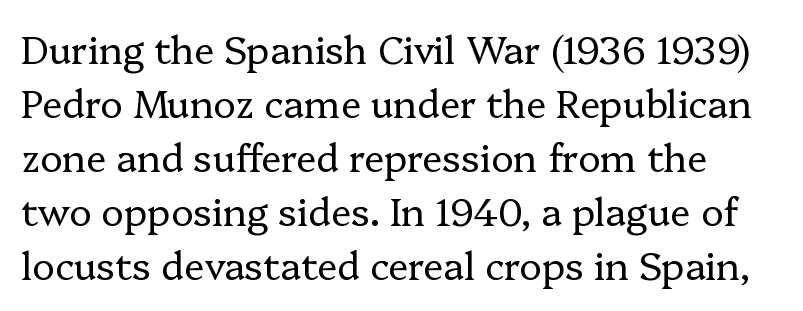
Q: Is the text bold? A: No.
Q: Is the text italic (slanted)? A: No, it is upright.
Q: Is the typeface a serif or a sans-serif typeface? A: Serif.
Q: Is the text underlined? A: No.
Q: Is the spacing between letters normal or unusually wide? A: Normal.
Q: Is the spacing between lines tight, normal or loose? A: Normal.
Q: Width (condensed, normal, or wide)? A: Normal.
Q: Stroke contrast? A: Low.
Q: x-height? A: Medium.
Q: Monospaced? A: No.
